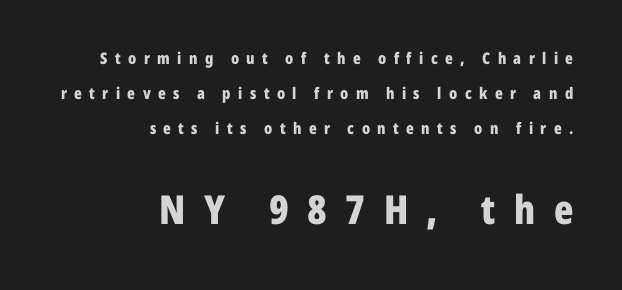
Q: Is the text bold? A: Yes.
Q: Is the text italic (slanted)? A: No, it is upright.
Q: Is the typeface a serif or a sans-serif typeface? A: Sans-serif.
Q: Is the text underlined? A: No.
Q: How is the paragraph aligned? A: Right-aligned.
Q: Is the spacing between letters normal or unusually wide? A: Unusually wide.
Q: Is the spacing between lines tight, normal or loose? A: Loose.
Q: Which block of text is set in a larger size, the first (top) or the second (bottom)? A: The second (bottom) one.
Q: Width (condensed, normal, or wide)? A: Condensed.
Q: Stroke contrast? A: Low.
Q: x-height? A: Medium.
Q: Monospaced? A: No.
